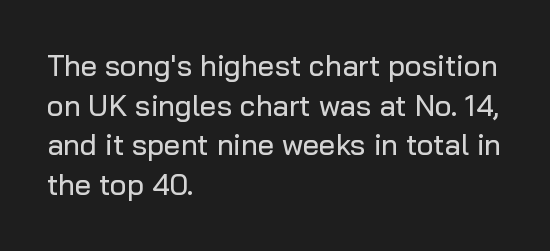
Q: Is the text italic (slanted)? A: No, it is upright.
Q: Is the typeface a serif or a sans-serif typeface? A: Sans-serif.
Q: Is the text underlined? A: No.
Q: How is the paragraph aligned? A: Left-aligned.
Q: Is the spacing between letters normal or unusually wide? A: Normal.
Q: Is the spacing between lines tight, normal or loose? A: Normal.
Q: Width (condensed, normal, or wide)? A: Normal.
Q: Stroke contrast? A: Low.
Q: x-height? A: Medium.
Q: Monospaced? A: No.
